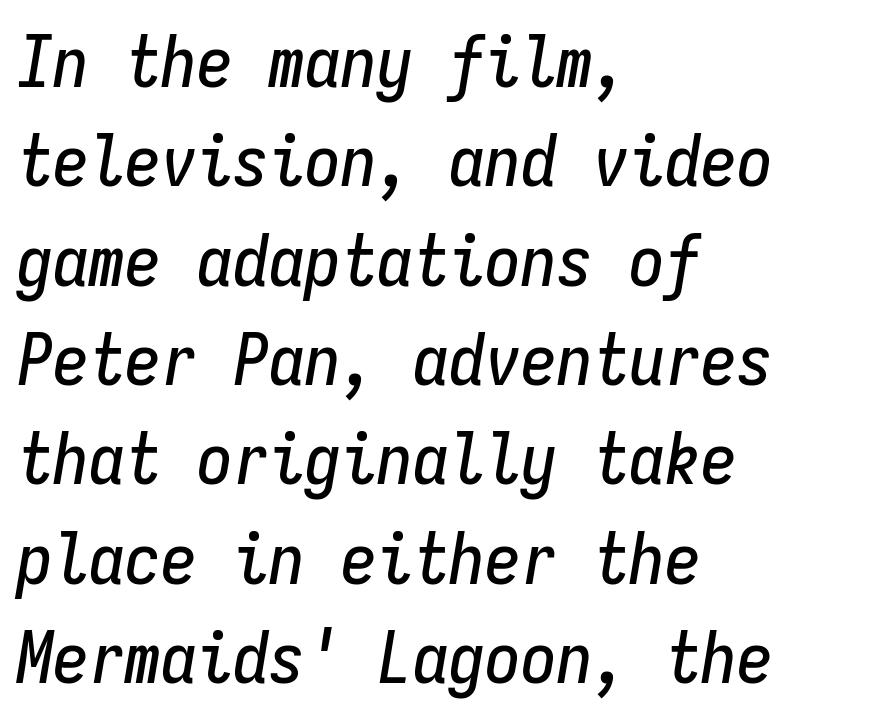
Notice how descenders clear the ascenders below comfortably — that's standard leading. Words float on clear page, feet unadorned. Note the uniform advance width — an 'i' takes as much space as an 'm'. The lines in this sample share a left origin and differ only in where they stop. Does the lettering tilt? It does — this is italic.
